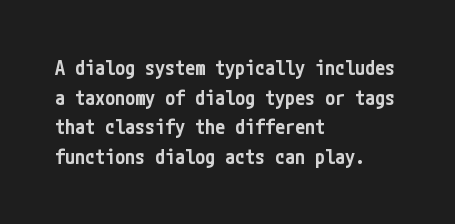
Q: Is the text bold? A: Semi-bold.
Q: Is the text italic (slanted)? A: No, it is upright.
Q: Is the text underlined? A: No.
Q: How is the paragraph aligned? A: Left-aligned.
Q: Is the spacing between letters normal or unusually wide? A: Normal.
Q: Is the spacing between lines tight, normal or loose? A: Normal.
